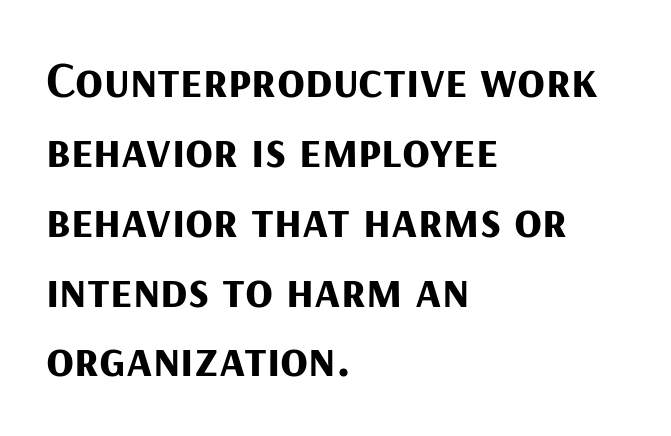
The image shows 51 px bold sans-serif type, upright; set left-aligned, normal line spacing (1.37x), normal letter spacing, not underlined; medium stroke contrast and a medium x-height.
